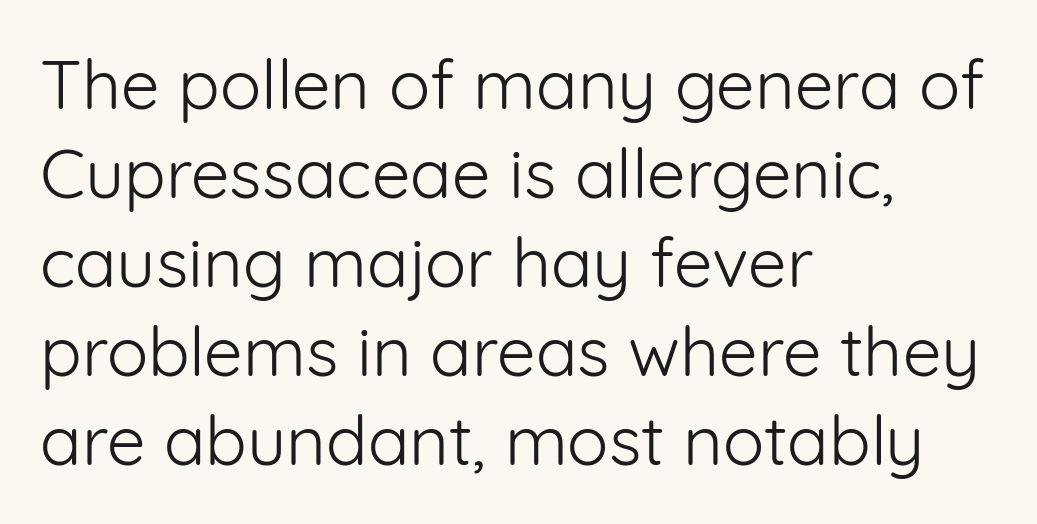
The image shows 69 px light sans-serif type, upright; set left-aligned, normal line spacing (1.29x), normal letter spacing, not underlined; low stroke contrast and a medium x-height.
